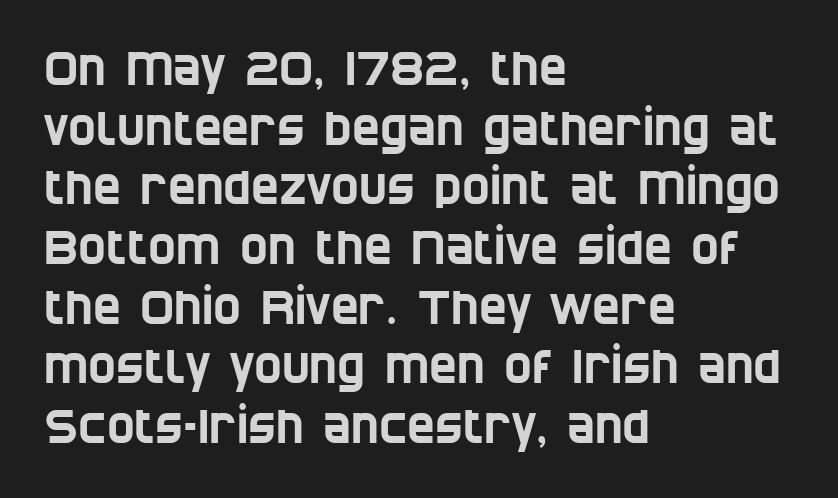
Q: Is the typeface a serif or a sans-serif typeface? A: Sans-serif.
Q: Is the text underlined? A: No.
Q: How is the paragraph aligned? A: Left-aligned.
Q: Is the spacing between letters normal or unusually wide? A: Normal.
Q: Is the spacing between lines tight, normal or loose? A: Normal.
Q: Width (condensed, normal, or wide)? A: Condensed.
Q: Stroke contrast? A: Low.
Q: x-height? A: Large.
Q: Monospaced? A: No.
